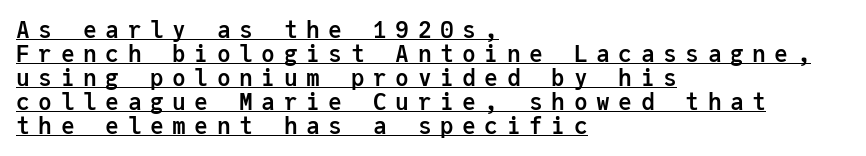
{"italic": "no", "bold": "yes", "underline": "yes", "align": "left", "line_spacing": "tight", "line_spacing_ratio": 1.04, "letter_spacing": "wide", "letter_spacing_em": 0.37, "glyph_px": 23}
